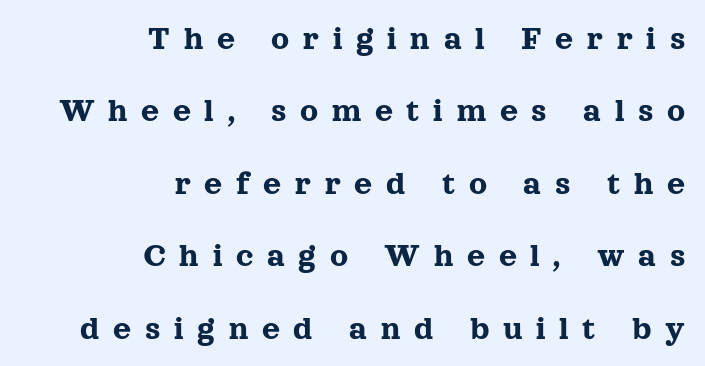
It's the straight-up-and-down kind of type. The face used here is seriffed, in the tradition of book romans. Varying glyph widths throughout — classic text-font behaviour. Each new line begins a long way beneath the previous one. Caption: expanded tracking, letters set apart.
